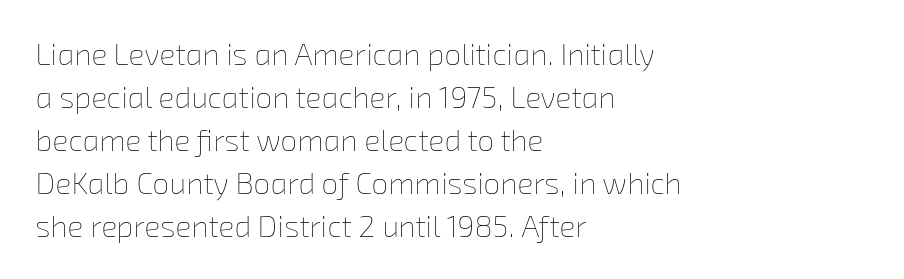
The zone under the glyphs is completely vacant. The ragged edge is on the right, which tells us the setting is flush left. Default kerning and tracking; the words read as compact shapes. You could not count columns in this text — the font is proportionally spaced. Vertical stems look standard width or narrower in stroke. The line-height multiplier appears to be the usual default.
